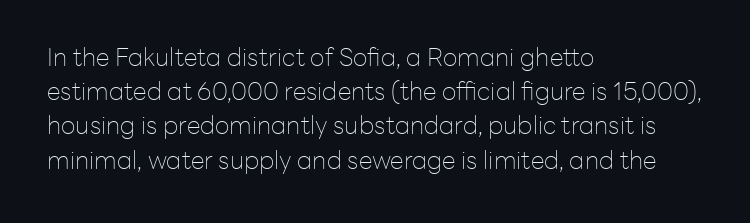
{"italic": "no", "bold": "no", "underline": "no", "align": "left", "line_spacing": "normal", "line_spacing_ratio": 1.37, "letter_spacing": "normal", "letter_spacing_em": 0.0, "glyph_px": 25}
